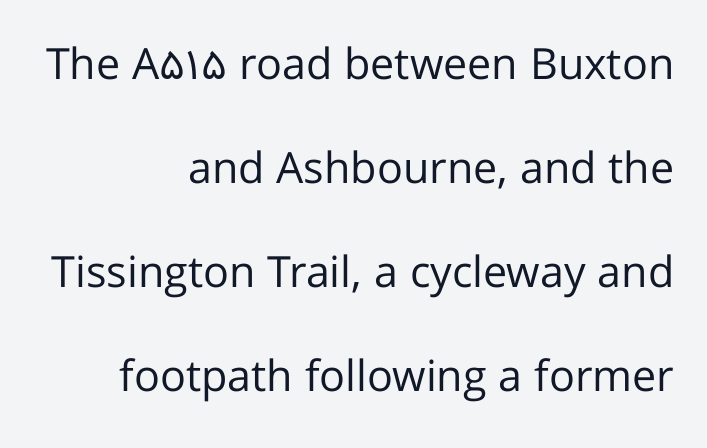
{"serif": "no", "italic": "no", "bold": "no", "weight": "regular", "width": "normal", "stroke_contrast": "low", "x_height": "medium", "monospaced": "no", "underline": "no", "align": "right", "line_spacing": "loose", "line_spacing_ratio": 2.42, "letter_spacing": "normal", "letter_spacing_em": 0.0, "glyph_px": 43}
